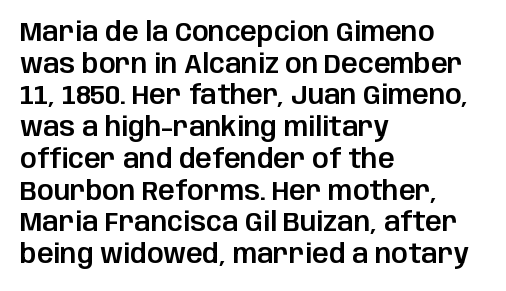
Q: Is the text italic (slanted)? A: No, it is upright.
Q: Is the text underlined? A: No.
Q: How is the paragraph aligned? A: Left-aligned.
Q: Is the spacing between letters normal or unusually wide? A: Normal.
